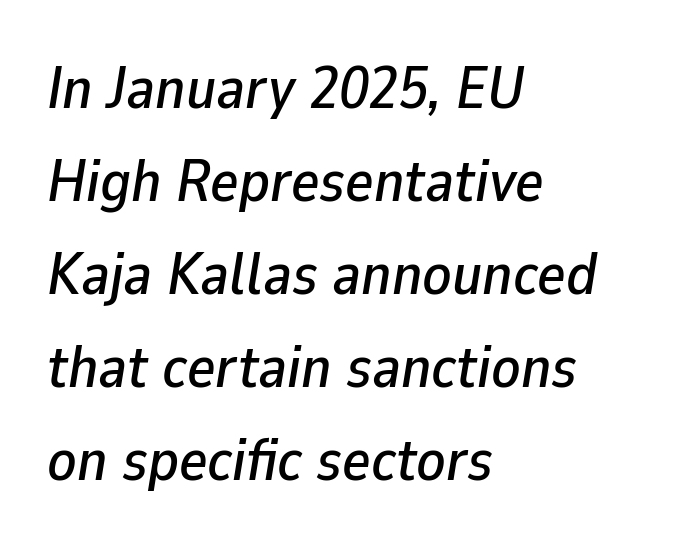
Q: Is the text italic (slanted)? A: Yes, it leans right by about 9 degrees.
Q: Is the text underlined? A: No.
Q: How is the paragraph aligned? A: Left-aligned.
Q: Is the spacing between letters normal or unusually wide? A: Normal.
Q: Is the spacing between lines tight, normal or loose? A: Normal.
Q: Width (condensed, normal, or wide)? A: Normal.
Q: Stroke contrast? A: Low.
Q: x-height? A: Medium.
Q: Monospaced? A: No.
